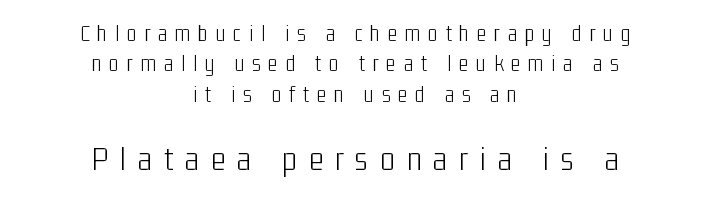
Size hierarchy here favors the trailing block over the leading one. In terms of letterform style, serifs are entirely absent. Ordinary non-slanted type is in use. Baseline-to-baseline distance is the conventional proportion of letter height. This sample is center-justified, so both line endings float freely.
